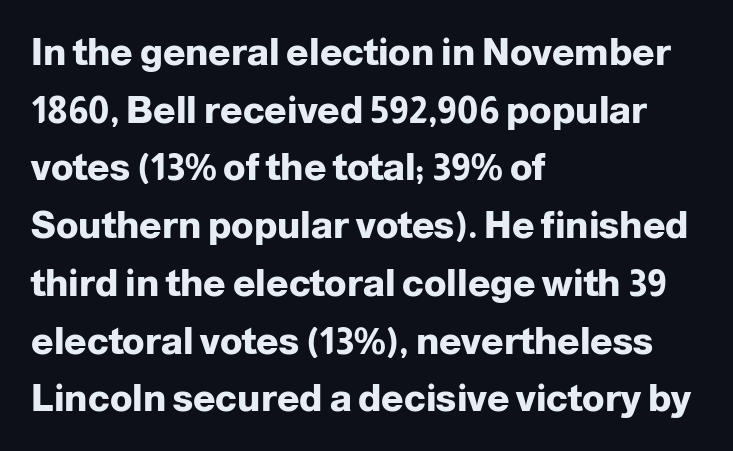
{"serif": "no", "italic": "no", "bold": "yes", "weight": "heavy", "width": "normal", "stroke_contrast": "low", "x_height": "medium", "monospaced": "no", "underline": "no", "align": "left", "line_spacing": "normal", "line_spacing_ratio": 1.56, "letter_spacing": "normal", "letter_spacing_em": 0.0, "glyph_px": 37}
